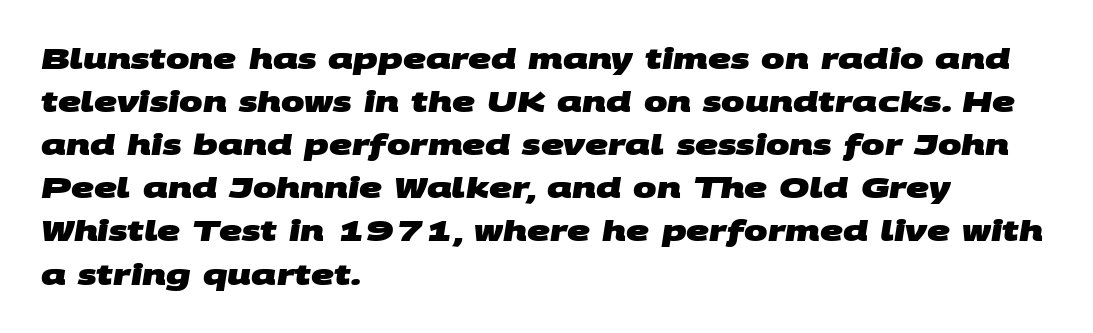
The image shows 28 px heavy, wide sans-serif type; set left-aligned, normal line spacing (1.54x), normal letter spacing, not underlined; medium stroke contrast and a large x-height.
